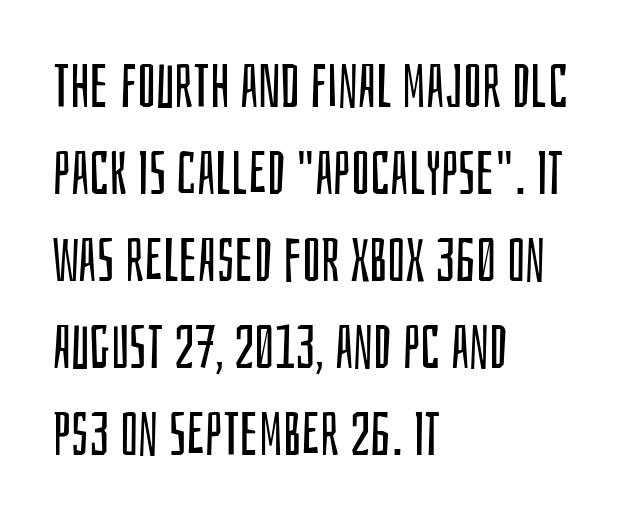
{"serif": "no", "italic": "no", "bold": "no", "weight": "regular", "width": "condensed", "stroke_contrast": "low", "x_height": "large", "monospaced": "no", "underline": "no", "align": "left", "line_spacing": "normal", "line_spacing_ratio": 1.45, "letter_spacing": "normal", "letter_spacing_em": 0.0, "glyph_px": 60}
